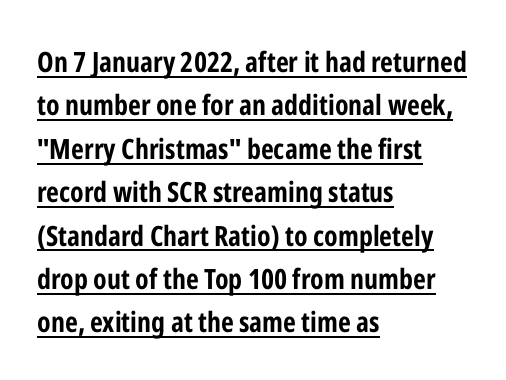
{"serif": "no", "italic": "no", "bold": "yes", "weight": "bold", "width": "condensed", "stroke_contrast": "low", "x_height": "medium", "monospaced": "no", "underline": "yes", "align": "left", "line_spacing": "normal", "line_spacing_ratio": 1.55, "letter_spacing": "normal", "letter_spacing_em": 0.0, "glyph_px": 28}
